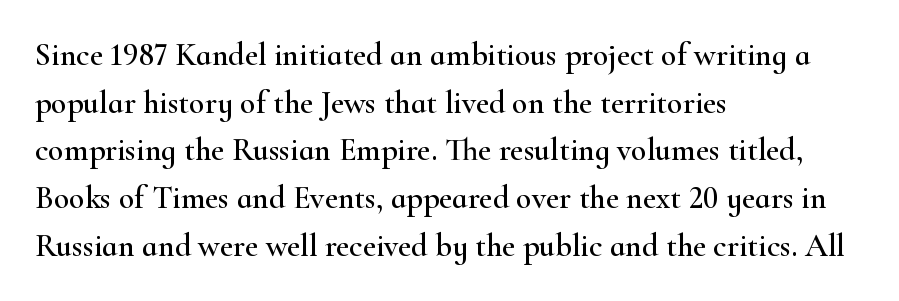
The image shows 32 px wide serif type, upright; set left-aligned, normal line spacing (1.49x), normal letter spacing, not underlined; high stroke contrast and a small x-height.
